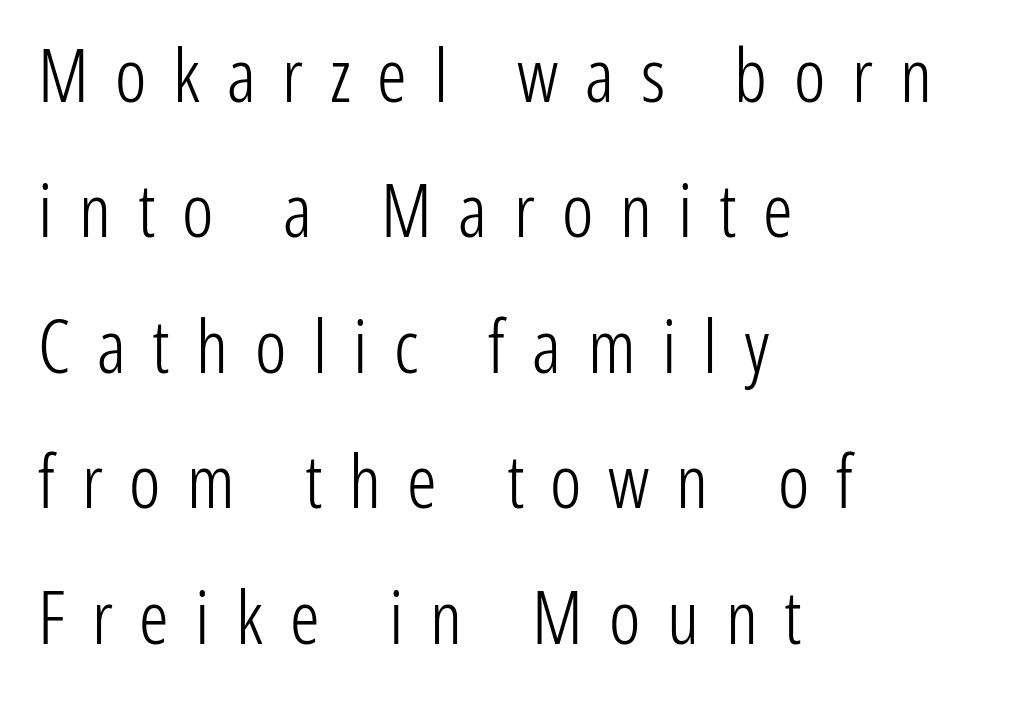
Q: Is the text bold? A: No.
Q: Is the text italic (slanted)? A: No, it is upright.
Q: Is the typeface a serif or a sans-serif typeface? A: Sans-serif.
Q: Is the text underlined? A: No.
Q: How is the paragraph aligned? A: Left-aligned.
Q: Is the spacing between letters normal or unusually wide? A: Unusually wide.
Q: Width (condensed, normal, or wide)? A: Condensed.
Q: Stroke contrast? A: Low.
Q: x-height? A: Medium.
Q: Monospaced? A: No.
